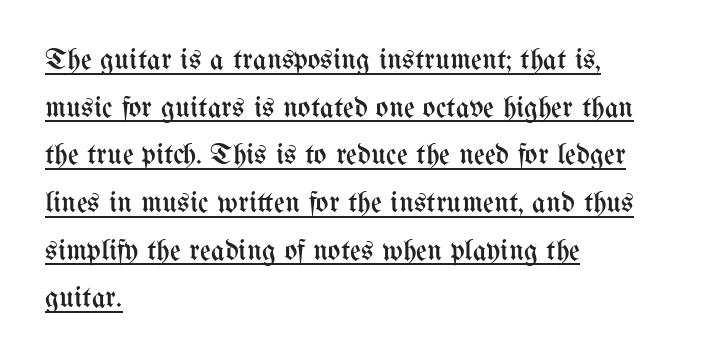
Q: Is the text bold? A: No.
Q: Is the text italic (slanted)? A: No, it is upright.
Q: Is the text underlined? A: Yes.
Q: How is the paragraph aligned? A: Left-aligned.
Q: Is the spacing between letters normal or unusually wide? A: Normal.
Q: Is the spacing between lines tight, normal or loose? A: Normal.
Q: Width (condensed, normal, or wide)? A: Condensed.
Q: Stroke contrast? A: Medium.
Q: x-height? A: Medium.
Q: Monospaced? A: No.
